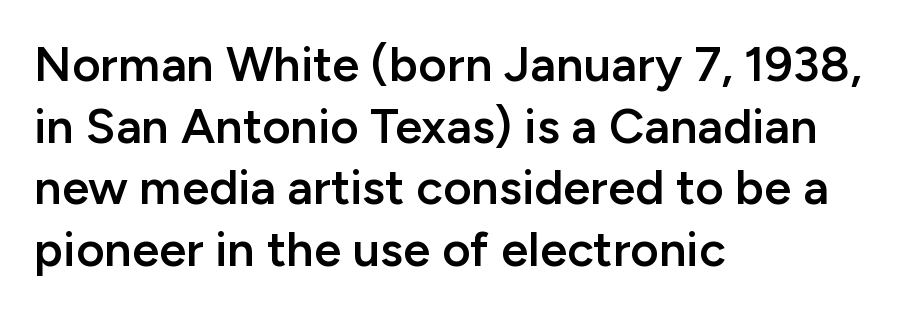
The image shows 49 px semibold sans-serif type, upright; set left-aligned, normal line spacing (1.26x), normal letter spacing, not underlined; low stroke contrast and a medium x-height.
